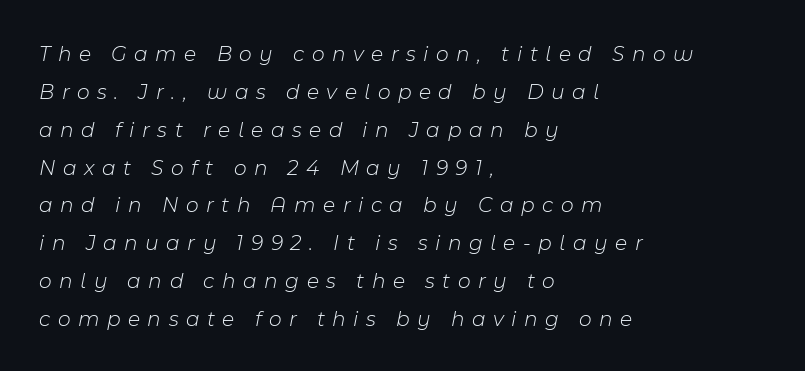
Q: Is the text bold? A: No.
Q: Is the text italic (slanted)? A: Yes, it leans right by about 11 degrees.
Q: Is the text underlined? A: No.
Q: How is the paragraph aligned? A: Left-aligned.
Q: Is the spacing between letters normal or unusually wide? A: Unusually wide.
